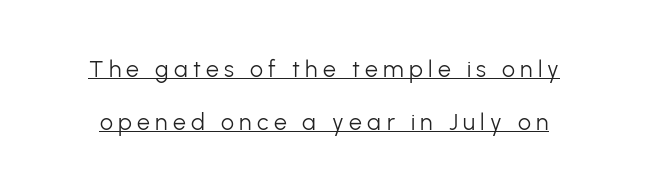
{"italic": "no", "bold": "no", "underline": "yes", "line_spacing": "loose", "line_spacing_ratio": 2.32, "letter_spacing": "wide", "letter_spacing_em": 0.23, "glyph_px": 23}
